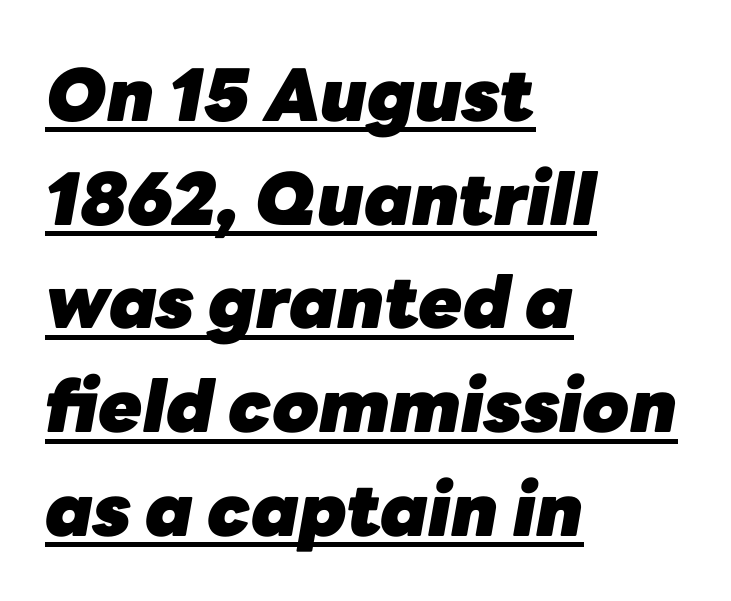
An italicized treatment has been applied to the whole sample. The block of text has a typical density, with ordinary space between rows. The face used here is proportionally spaced, like ordinary book or web type. As a designer I'd log this as weight 700, bold. Caption: standard tracking, unaltered.
